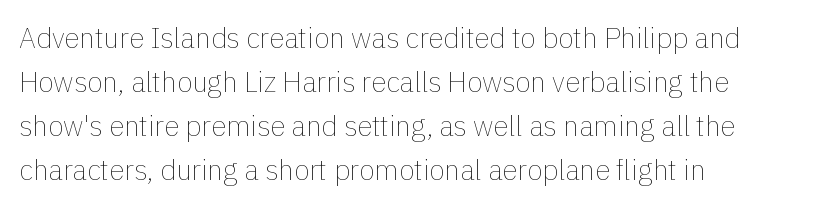
The gaps between neighbouring characters are ordinary and unremarkable. Is the stroke heavy? The answer is a plain regular-or-lighter. Every character sits straight up, as roman type does. The passage shown is typed in a proportional face where columns would drift.
